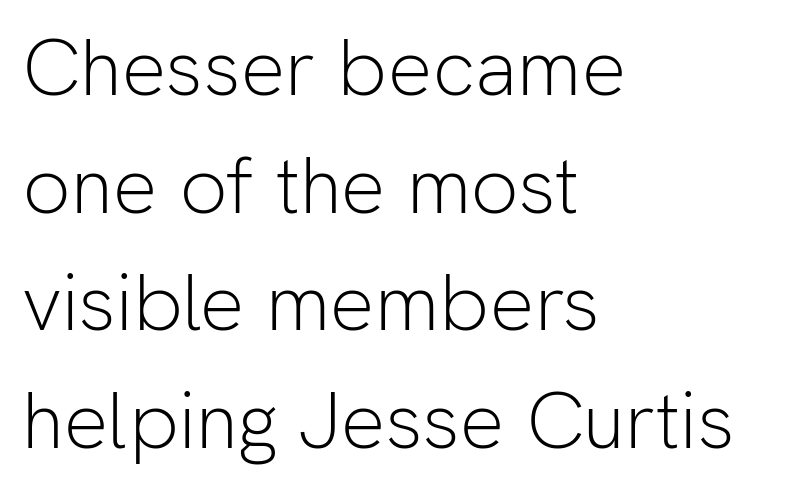
The image shows 79 px light sans-serif type, upright; set left-aligned, normal line spacing (1.49x), normal letter spacing, not underlined; low stroke contrast and a medium x-height.
